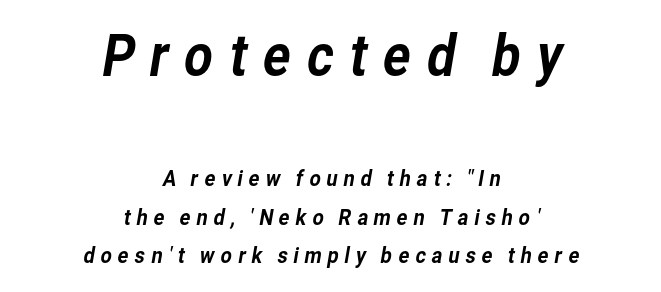
The composition opens big and finishes small. Words float on clear page, feet unadorned. Do the characters align in a grid? No, the font is proportional. Are there feet on the stems? There aren't — it's a sans. The whitespace from short lines is split evenly between both sides. Characters follow at a spacing far wider than the type designer built in.
